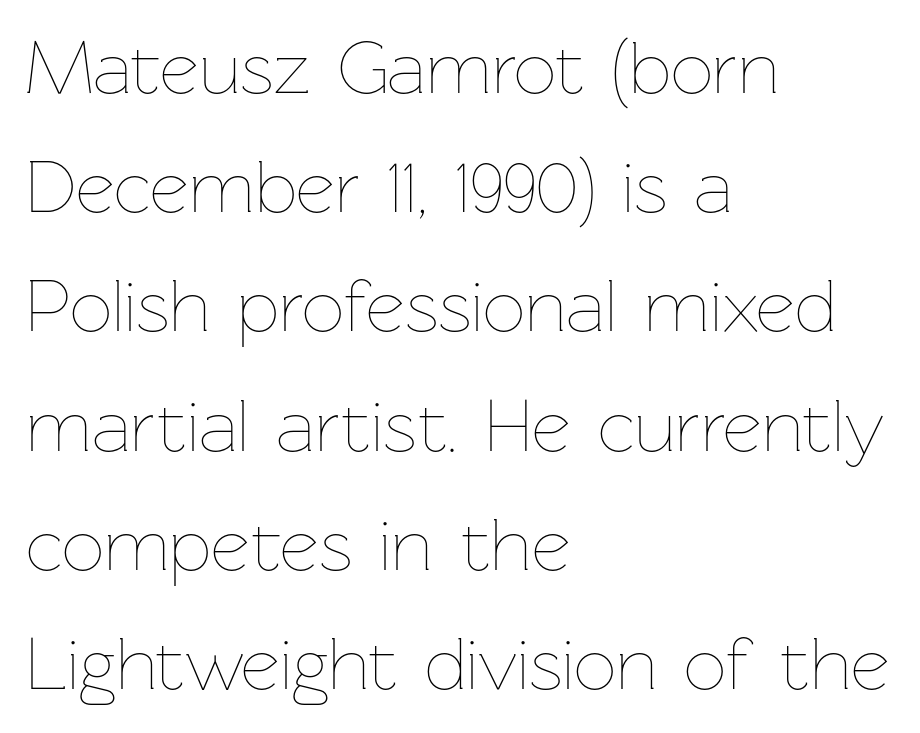
{"italic": "no", "bold": "no", "weight": "thin", "width": "normal", "stroke_contrast": "low", "x_height": "medium", "monospaced": "no", "underline": "no", "align": "left", "line_spacing": "normal", "line_spacing_ratio": 1.59, "letter_spacing": "normal", "letter_spacing_em": 0.0, "glyph_px": 75}
